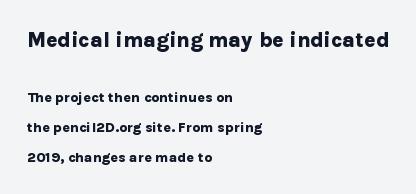
Q: Is the text bold? A: Yes.
Q: Is the text italic (slanted)? A: No, it is upright.
Q: Is the text underlined? A: No.
Q: How is the paragraph aligned? A: Left-aligned.
Q: Is the spacing between letters normal or unusually wide? A: Normal.
Q: Is the spacing between lines tight, normal or loose? A: Loose.
Q: Which block of text is set in a larger size, the first (top) or the second (bottom)? A: The first (top) one.
